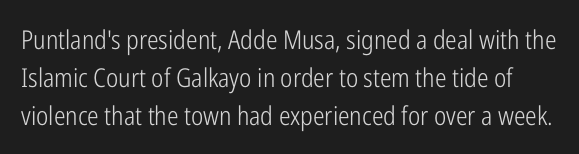
Type without underlining. In terms of posture, this sample is upright. The weight would be labelled regular, book, light, or lighter still. These lines keep a tight, regular rhythm from letter to letter.
